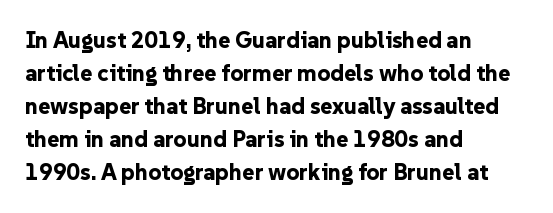
Q: Is the text bold? A: Yes.
Q: Is the text italic (slanted)? A: No, it is upright.
Q: Is the text underlined? A: No.
Q: How is the paragraph aligned? A: Left-aligned.
Q: Is the spacing between letters normal or unusually wide? A: Normal.
Q: Is the spacing between lines tight, normal or loose? A: Normal.
